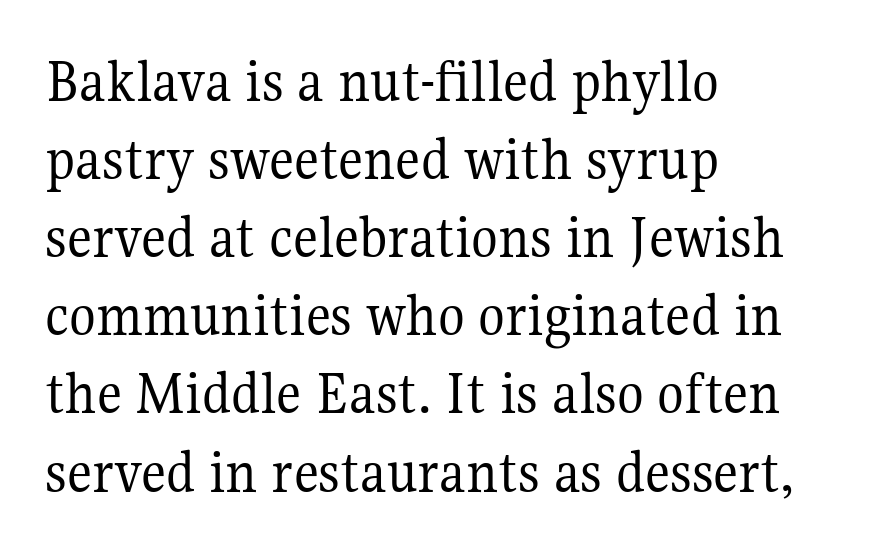
Think of a printed novel: that variable character pitch is what you see here. Compared with typical paragraphs, the rows here are spaced about the same. The cut favours lightness, reaching ordinary text weight at its darkest. A typesetter would call this zero additional tracking. This is roman type, the default non-slanted kind.
